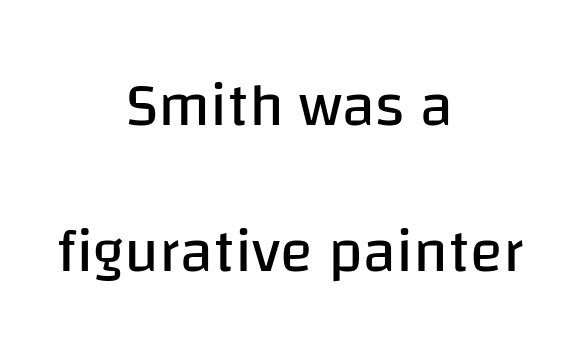
Q: Is the text bold? A: No.
Q: Is the text italic (slanted)? A: No, it is upright.
Q: Is the typeface a serif or a sans-serif typeface? A: Sans-serif.
Q: Is the text underlined? A: No.
Q: How is the paragraph aligned? A: Centered.
Q: Is the spacing between letters normal or unusually wide? A: Normal.
Q: Is the spacing between lines tight, normal or loose? A: Loose.
Q: Width (condensed, normal, or wide)? A: Normal.
Q: Stroke contrast? A: Low.
Q: x-height? A: Large.
Q: Monospaced? A: No.
